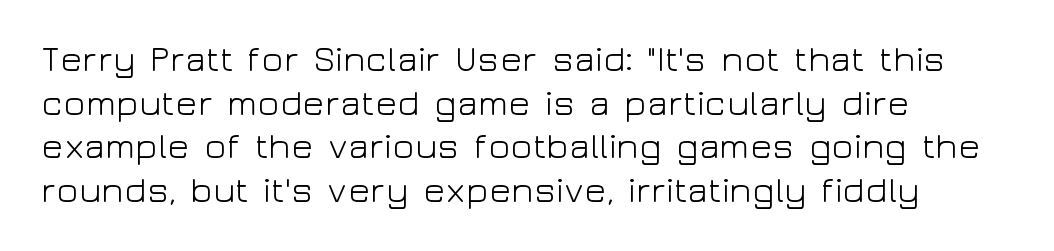
The image shows 36 px light, wide sans-serif type, upright; set left-aligned, line spacing 1.21x, normal letter spacing, not underlined; low stroke contrast and a medium x-height.
